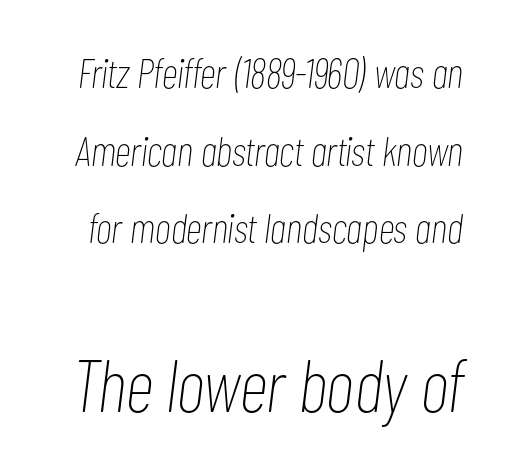
In this sample the second text group is rendered at the bigger scale. Is the stroke heavy? The answer is a plain regular-or-lighter. Glance below the letters and you will spot only blank space. Observe the lean: these are italic letterforms.
